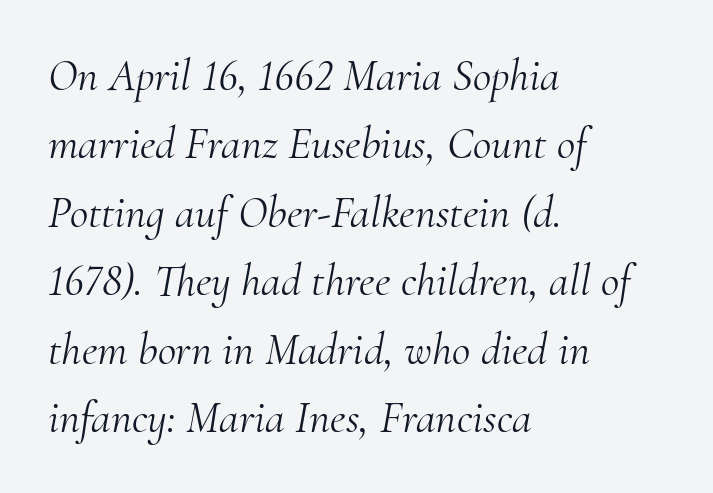
The image shows 45 px light serif type, italic (leaning right); set left-aligned, normal line spacing (1.52x), normal letter spacing, not underlined; medium stroke contrast and a small x-height.
